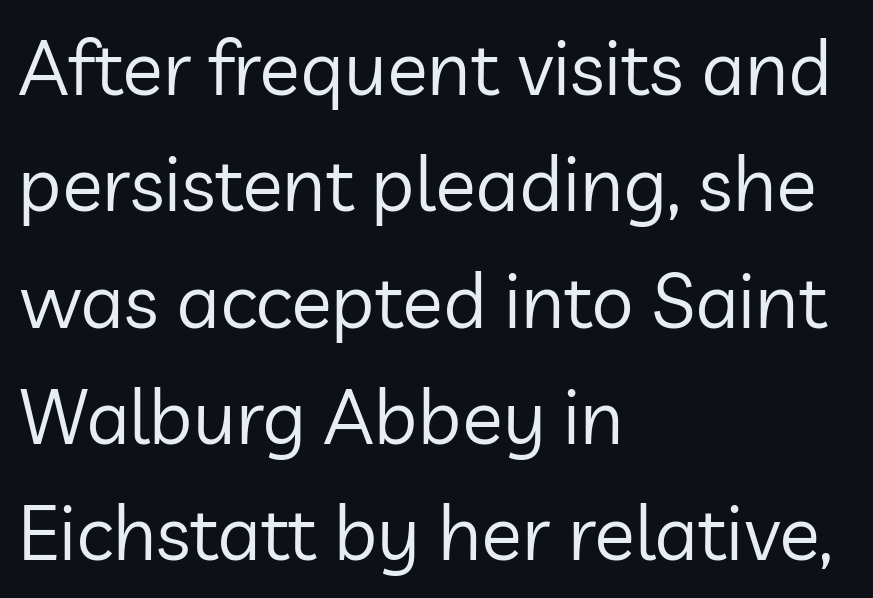
{"serif": "no", "italic": "no", "bold": "no", "weight": "regular", "width": "normal", "stroke_contrast": "low", "x_height": "medium", "monospaced": "no", "underline": "no", "align": "left", "line_spacing": "normal", "line_spacing_ratio": 1.53, "letter_spacing": "normal", "letter_spacing_em": 0.0, "glyph_px": 76}
